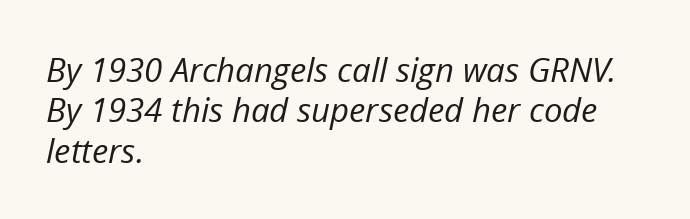
Q: Is the text bold? A: No.
Q: Is the text italic (slanted)? A: Yes, it leans right by about 12 degrees.
Q: Is the text underlined? A: No.
Q: How is the paragraph aligned? A: Left-aligned.
Q: Is the spacing between letters normal or unusually wide? A: Normal.
Q: Width (condensed, normal, or wide)? A: Normal.
Q: Stroke contrast? A: Low.
Q: x-height? A: Medium.
Q: Monospaced? A: No.
